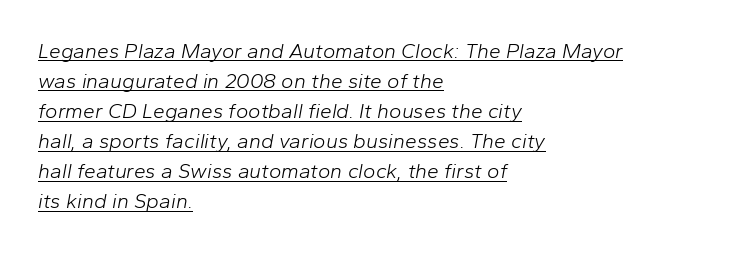
You could call the tracking neutral — neither tight nor loose. A typographer would call this underscored text. Vertical spacing — default. The lettering tilts uniformly, giving the passage an italic look.
